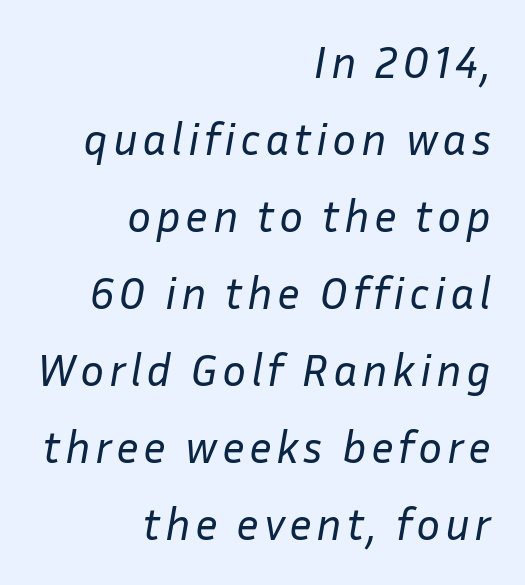
{"italic": "yes", "lean": "right", "slant_degrees": 10, "bold": "no", "weight": "regular", "width": "normal", "stroke_contrast": "low", "x_height": "medium", "monospaced": "no", "underline": "no", "align": "right", "line_spacing_ratio": 1.71, "glyph_px": 45}
